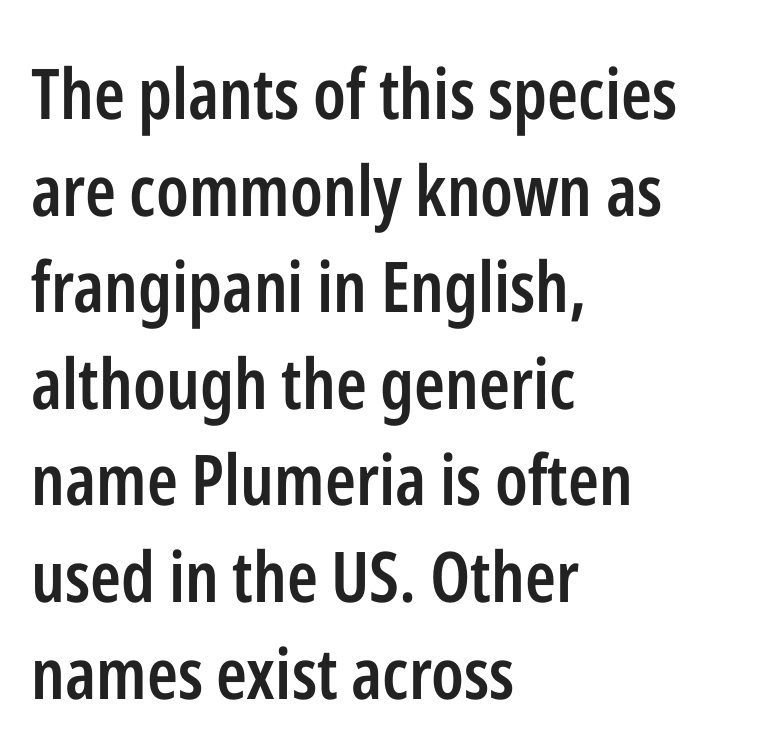
Unmarked baselines from the first word to the last. The lines sit at an ordinary, default distance from one another. This is the regular roman posture of the typeface. A typesetter would label this face a sans.
